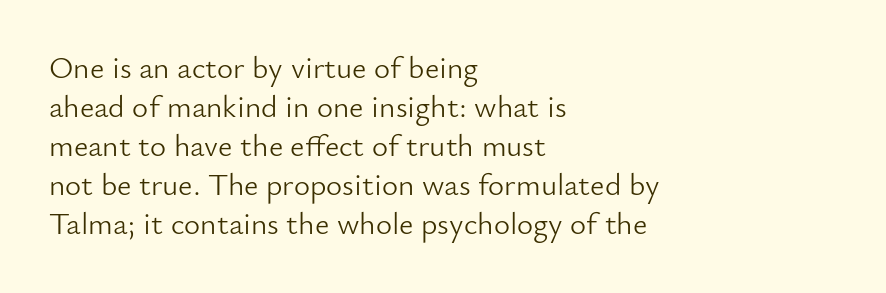
Q: Is the text bold? A: No.
Q: Is the text italic (slanted)? A: No, it is upright.
Q: Is the typeface a serif or a sans-serif typeface? A: Sans-serif.
Q: Is the text underlined? A: No.
Q: How is the paragraph aligned? A: Left-aligned.
Q: Is the spacing between letters normal or unusually wide? A: Normal.
Q: Is the spacing between lines tight, normal or loose? A: Normal.
Q: Width (condensed, normal, or wide)? A: Normal.
Q: Stroke contrast? A: Low.
Q: x-height? A: Small.
Q: Monospaced? A: No.
